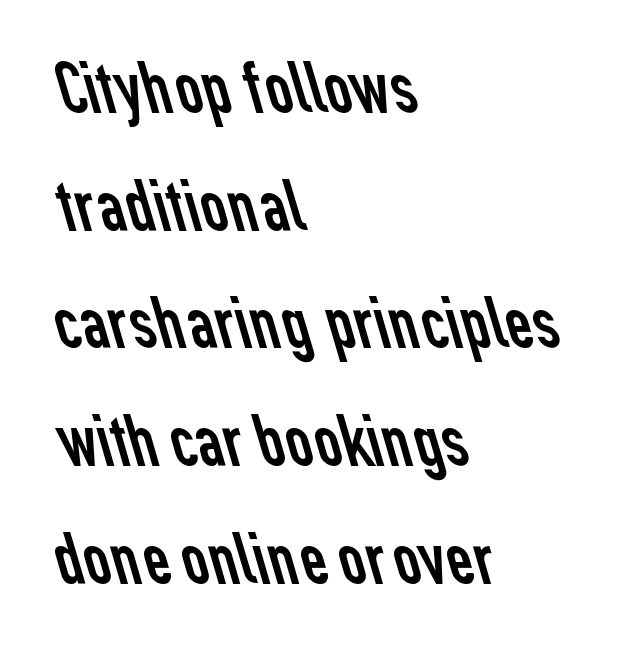
The image shows 75 px regular-weight sans-serif type; set left-aligned, normal line spacing (1.57x), normal letter spacing, not underlined; low stroke contrast and a medium x-height.
